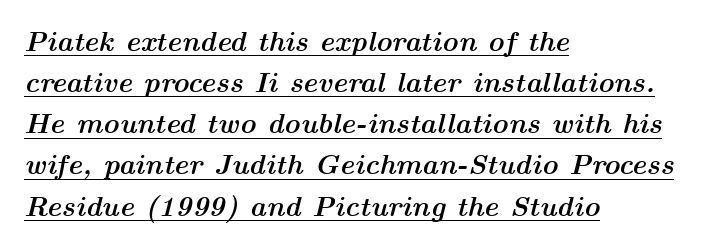
The image shows 28 px semibold, wide type, italic (leaning right); set left-aligned, normal line spacing (1.47x), normal letter spacing, underlined; medium stroke contrast and a medium x-height.
